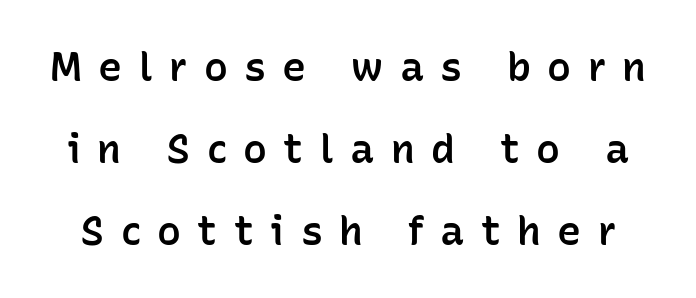
On the weight axis this lands at semibold, roughly 600. Vertical strokes here are truly vertical. The face used here is proportionally spaced, like ordinary book or web type. The line texture is sparse and dotted thanks to wide tracking.
